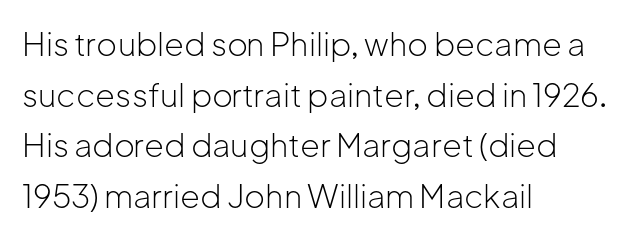
{"serif": "no", "italic": "no", "bold": "no", "weight": "light", "width": "normal", "stroke_contrast": "low", "x_height": "medium", "monospaced": "no", "underline": "no", "align": "left", "line_spacing": "normal", "line_spacing_ratio": 1.58, "letter_spacing": "normal", "letter_spacing_em": 0.0, "glyph_px": 32}
